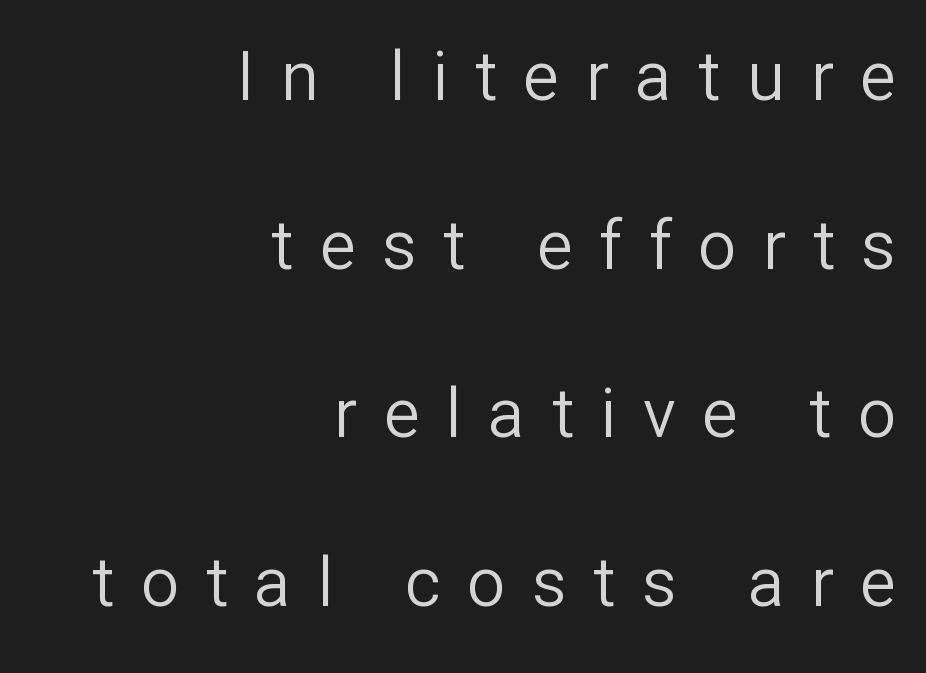
{"serif": "no", "italic": "no", "bold": "no", "weight": "regular", "width": "normal", "stroke_contrast": "low", "x_height": "medium", "monospaced": "no", "underline": "no", "align": "right", "line_spacing": "loose", "line_spacing_ratio": 2.48, "letter_spacing": "wide", "letter_spacing_em": 0.39, "glyph_px": 68}
